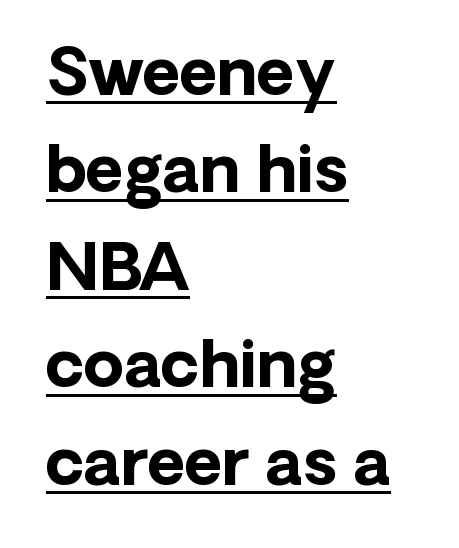
The type family on display is of the sans-serif kind. Has an underline been added? It has. Look at the stroke-to-counter ratio: heavy, a bold. The face used here is rendered with its standard letterfit.
